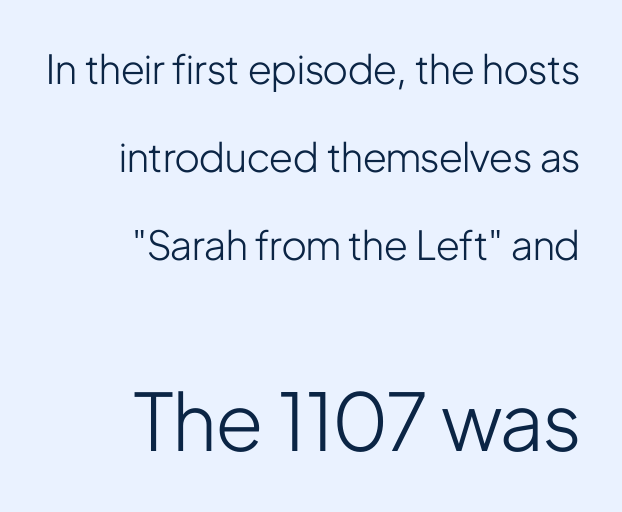
The image shows 79 px light, condensed sans-serif type, upright; set right-aligned, loose line spacing (2.2x), normal letter spacing, not underlined; the second (bottom) block is 1.98x larger; low stroke contrast and a medium x-height.
